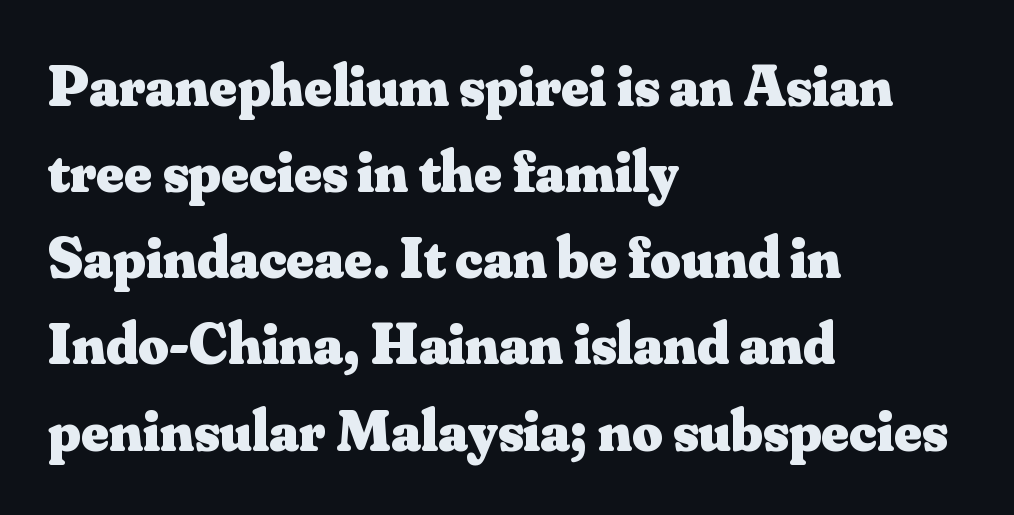
{"serif": "yes", "italic": "no", "bold": "yes", "weight": "heavy", "width": "normal", "stroke_contrast": "medium", "x_height": "small", "monospaced": "no", "underline": "no", "align": "left", "line_spacing": "normal", "line_spacing_ratio": 1.46, "letter_spacing": "normal", "letter_spacing_em": 0.0, "glyph_px": 59}
